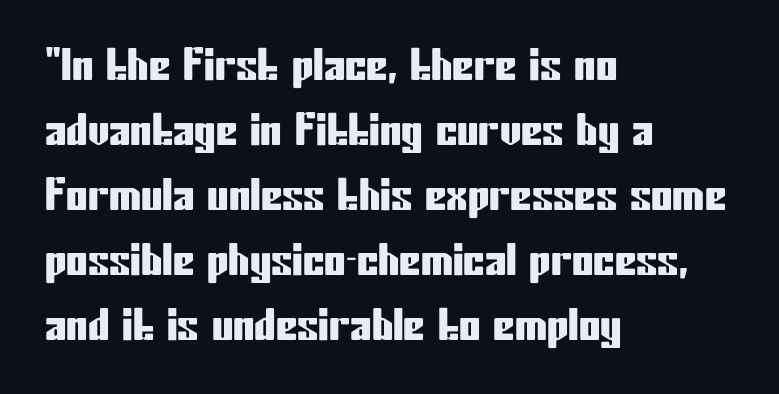
The image shows 43 px condensed sans-serif type, upright; set left-aligned, normal line spacing (1.51x), normal letter spacing, not underlined; low stroke contrast and a medium x-height.
